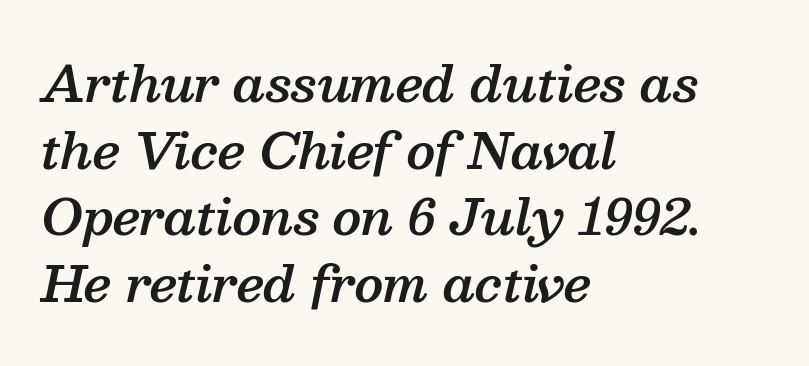
Q: Is the text bold? A: Semi-bold.
Q: Is the text italic (slanted)? A: Yes, it leans right by about 13 degrees.
Q: Is the typeface a serif or a sans-serif typeface? A: Serif.
Q: Is the text underlined? A: No.
Q: How is the paragraph aligned? A: Left-aligned.
Q: Is the spacing between letters normal or unusually wide? A: Normal.
Q: Is the spacing between lines tight, normal or loose? A: Normal.
Q: Width (condensed, normal, or wide)? A: Normal.
Q: Stroke contrast? A: Medium.
Q: x-height? A: Medium.
Q: Monospaced? A: No.
